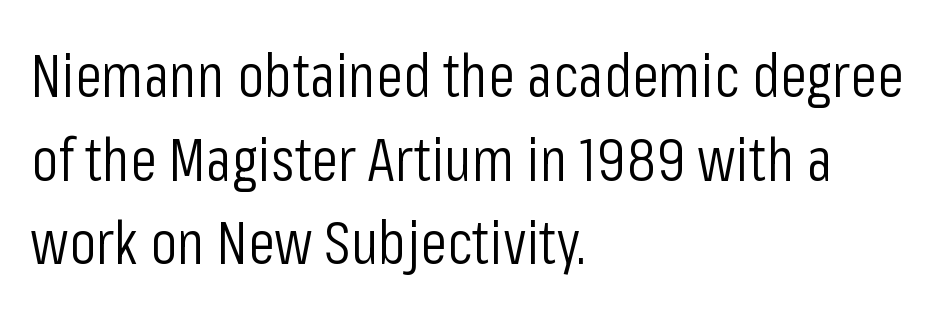
{"serif": "no", "italic": "no", "bold": "no", "weight": "light", "width": "condensed", "stroke_contrast": "low", "x_height": "medium", "monospaced": "no", "underline": "no", "align": "left", "line_spacing": "normal", "line_spacing_ratio": 1.37, "letter_spacing": "normal", "letter_spacing_em": 0.0, "glyph_px": 61}
